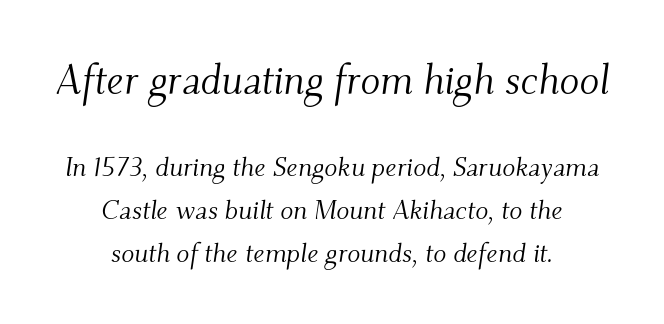
The image shows 41 px light serif type, italic (leaning right); set centered, normal line spacing (1.59x), normal letter spacing, not underlined; the first (top) block is 1.52x larger; medium stroke contrast and a small x-height.
